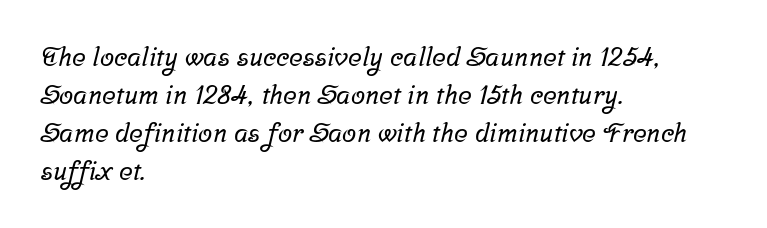
A typesetter would call this leading conventional body-copy spacing. The type is set solid horizontally, with unmodified tracking. This rendering features lettering with no underline. Visually the block forms a straight wall on the left and a jagged coastline on the right.
